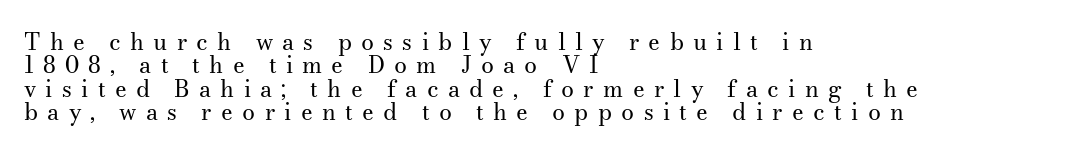
The cut favours lightness, reaching ordinary text weight at its darkest. Students, note that the glyphs here are deliberately spaced far apart. If you drew a line through each stem, it would be perfectly vertical. One glance says dense: line gaps are narrower than usual. The rendering anchors every line to the left-hand side.
